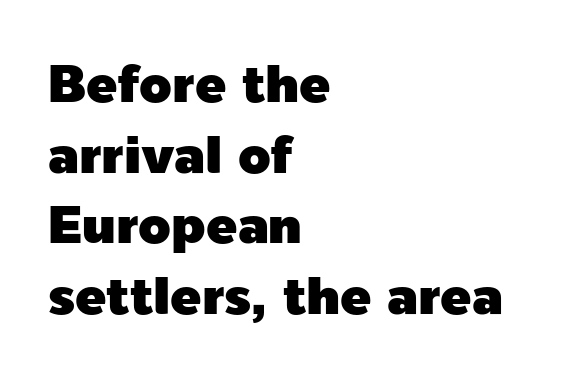
The image shows 52 px sans-serif type, upright; set left-aligned, normal line spacing (1.36x), normal letter spacing, not underlined; a medium x-height.
